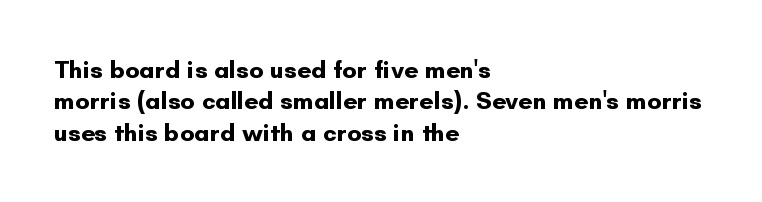
{"italic": "no", "bold": "yes", "underline": "no", "align": "left", "line_spacing": "normal", "line_spacing_ratio": 1.26, "letter_spacing": "normal", "letter_spacing_em": 0.0, "glyph_px": 25}
